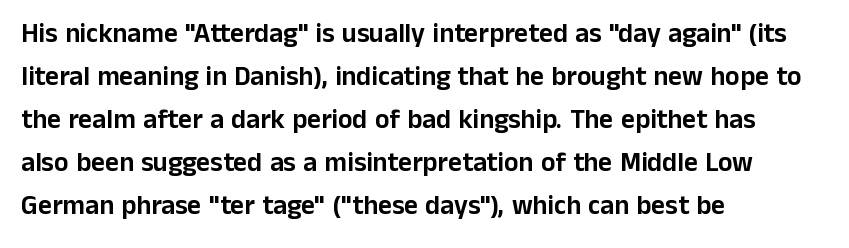
{"italic": "no", "underline": "no", "align": "left", "line_spacing": "normal", "line_spacing_ratio": 1.59, "letter_spacing": "normal", "letter_spacing_em": 0.0, "glyph_px": 27}
